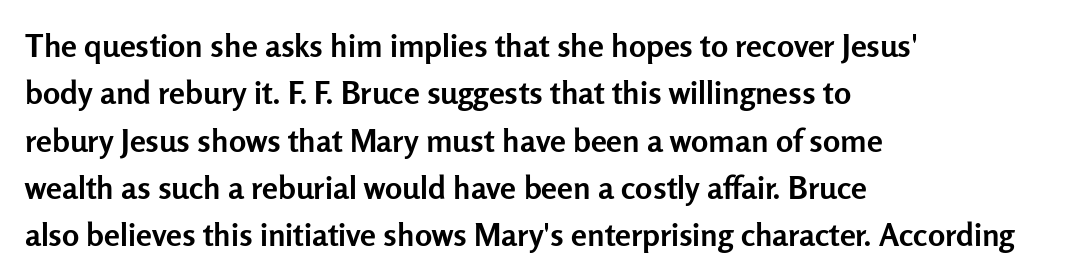
Q: Is the text bold? A: Yes.
Q: Is the text italic (slanted)? A: No, it is upright.
Q: Is the typeface a serif or a sans-serif typeface? A: Sans-serif.
Q: Is the text underlined? A: No.
Q: How is the paragraph aligned? A: Left-aligned.
Q: Is the spacing between letters normal or unusually wide? A: Normal.
Q: Is the spacing between lines tight, normal or loose? A: Normal.
Q: Width (condensed, normal, or wide)? A: Normal.
Q: Stroke contrast? A: Low.
Q: x-height? A: Medium.
Q: Monospaced? A: No.
